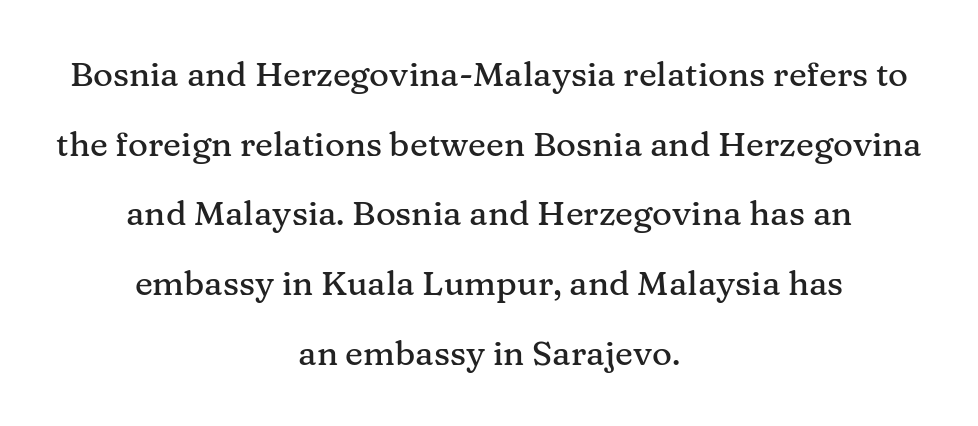
The image shows 34 px serif type, upright; set centered, loose line spacing (2.05x), normal letter spacing, not underlined; medium stroke contrast and a medium x-height.
